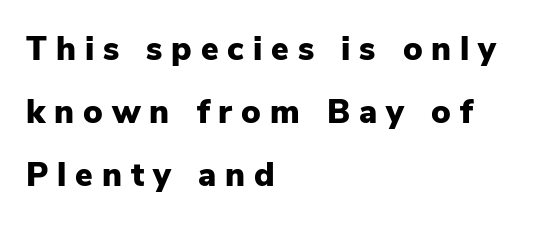
The image shows 33 px heavy sans-serif type, upright; set left-aligned, loose line spacing (1.91x), unusually wide letter spacing (+0.27 em), not underlined; low stroke contrast and a medium x-height.
